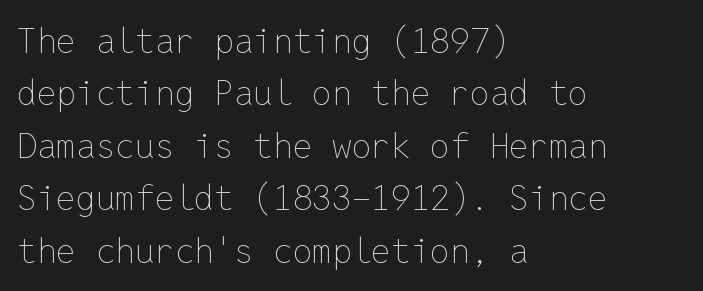
The lettering holds an erect, upright posture throughout. Typeset ragged right — the left edge is the straight one. Plain, unruled lines of type. The line texture is even and compact thanks to regular tracking.
